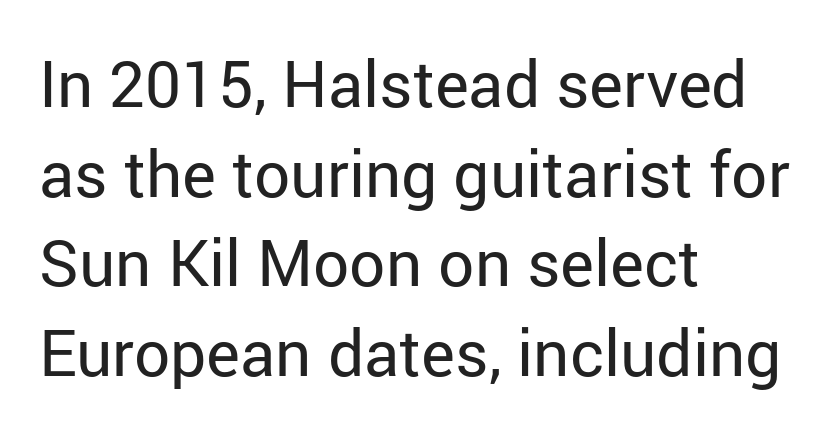
Q: Is the text bold? A: No.
Q: Is the text italic (slanted)? A: No, it is upright.
Q: Is the typeface a serif or a sans-serif typeface? A: Sans-serif.
Q: Is the text underlined? A: No.
Q: How is the paragraph aligned? A: Left-aligned.
Q: Is the spacing between letters normal or unusually wide? A: Normal.
Q: Is the spacing between lines tight, normal or loose? A: Normal.
Q: Width (condensed, normal, or wide)? A: Normal.
Q: Stroke contrast? A: Low.
Q: x-height? A: Medium.
Q: Monospaced? A: No.
